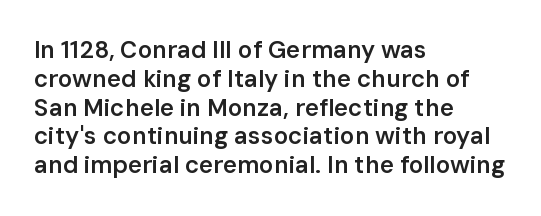
The image shows 24 px text type, upright; set left-aligned, line spacing 1.2x, normal letter spacing, not underlined.
